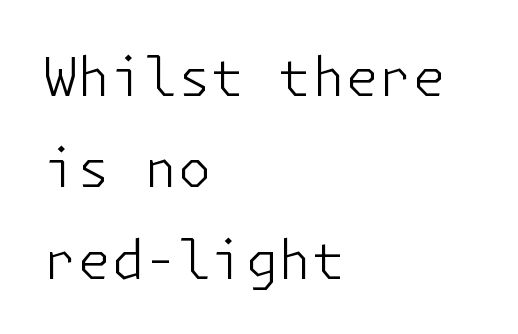
Which margin do the lines hug? The left one — the right edge is uneven. You could call the tracking neutral — neither tight nor loose. Regular leading. The font's upright variant was chosen for this text. Serif or sans? Sans — the stroke terminals are bare. The specimen omits any rule beneath the text block's lines.
